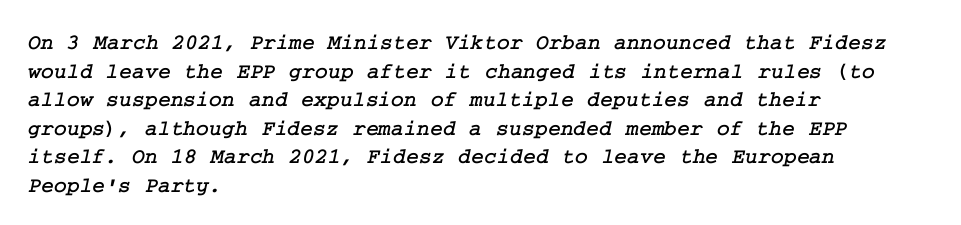
Q: Is the text underlined? A: No.
Q: How is the paragraph aligned? A: Left-aligned.
Q: Is the spacing between letters normal or unusually wide? A: Normal.
Q: Is the spacing between lines tight, normal or loose? A: Normal.
